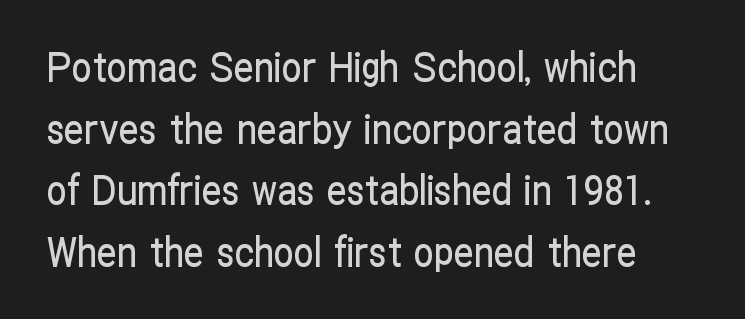
How would I describe the line gaps? Plain and ordinary. Nobody touched the tracking dial on this one. These lines were composed using upright roman letters. Nothing sits at the stroke ends, so this counts as sans-serif. A bare baseline throughout the passage.
